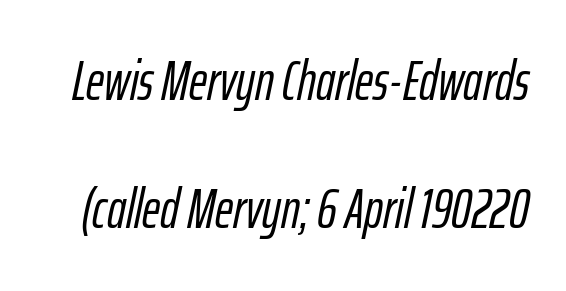
Q: Is the text italic (slanted)? A: Yes, it leans right by about 12 degrees.
Q: Is the text underlined? A: No.
Q: Is the spacing between letters normal or unusually wide? A: Normal.
Q: Is the spacing between lines tight, normal or loose? A: Loose.
Q: Width (condensed, normal, or wide)? A: Condensed.
Q: Stroke contrast? A: Low.
Q: x-height? A: Medium.
Q: Monospaced? A: No.
